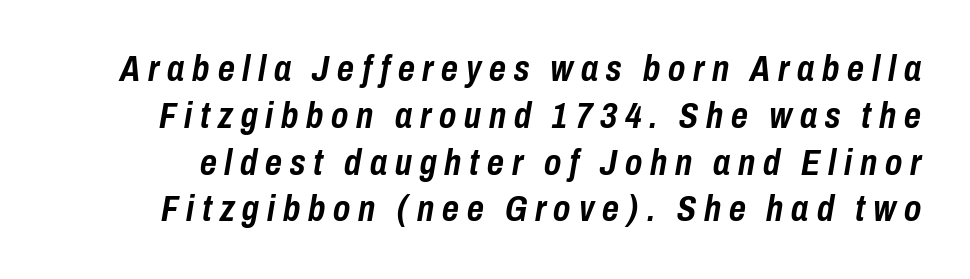
The image shows 36 px semibold, condensed type, italic (leaning right); set normal line spacing (1.3x), unusually wide letter spacing (+0.22 em), not underlined; low stroke contrast and a medium x-height.
